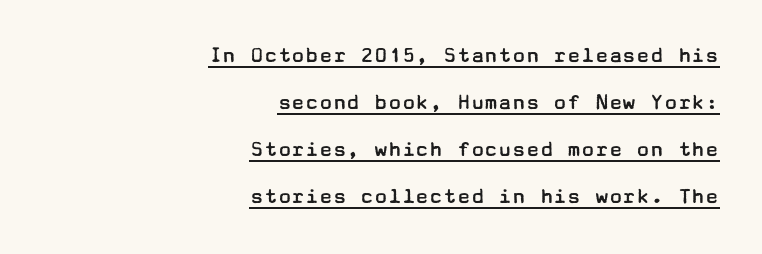
{"italic": "no", "bold": "no", "underline": "yes", "align": "right", "line_spacing": "loose", "line_spacing_ratio": 2.04, "letter_spacing": "normal", "letter_spacing_em": 0.0, "glyph_px": 23}
